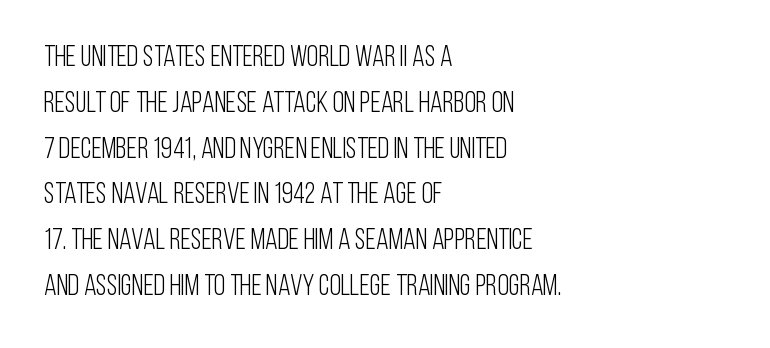
Honestly, there is no underline to notice here at all. The vertical gap from one line to the next is medium. Teacher's note: observe the even left margin — that is flush-left alignment. Regarding serifs, this sample does without them. The letterforms sit shoulder to shoulder at normal distance.
